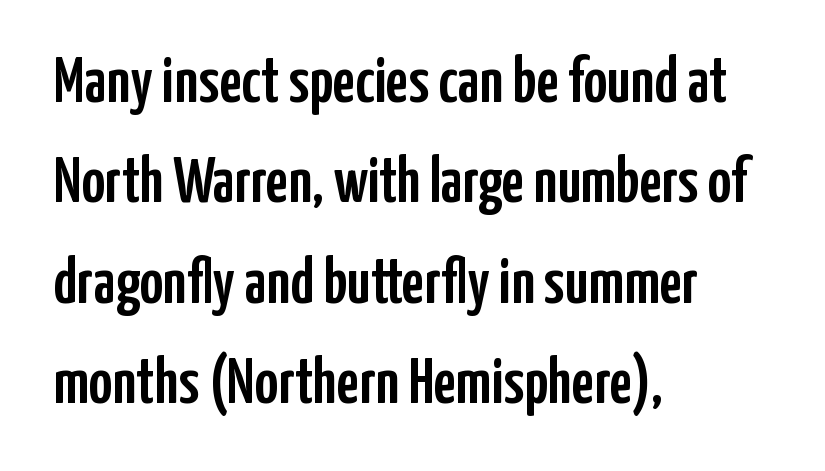
The image shows 64 px condensed sans-serif type, upright; set left-aligned, normal line spacing (1.57x), normal letter spacing, not underlined; low stroke contrast and a medium x-height.
